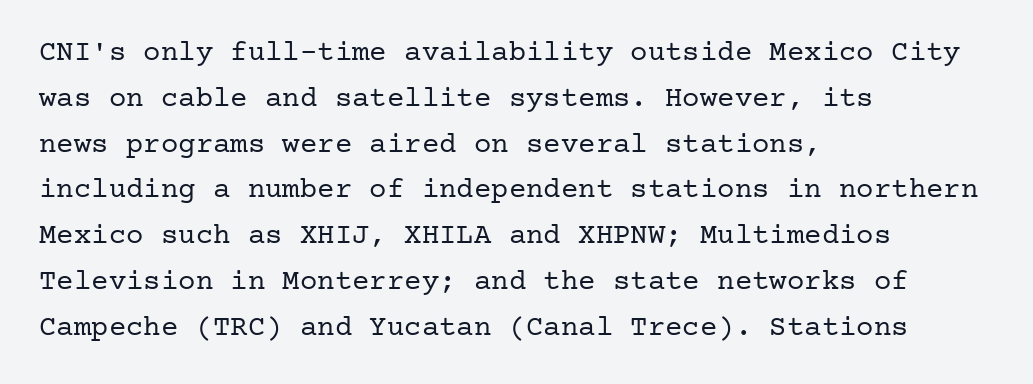
The typesetter chose a ragged-right arrangement here. Serifs: yes, visible at the terminals of the letterforms. Here the glyphs are tracked normally, forming tight word shapes. What's the leading like? Ordinary, nothing unusual. Tall strokes in this sample are plumb rather than angled. Underline: absent.
